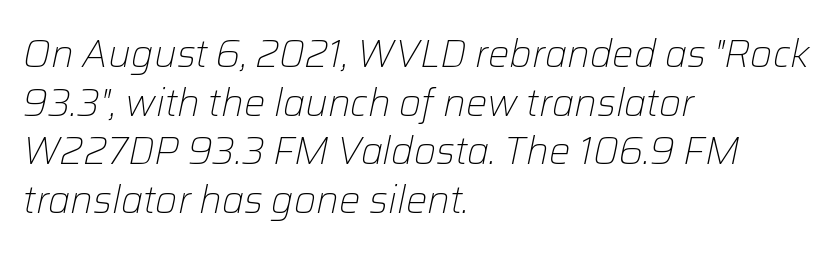
Compared with a centered layout, this one pins lines to the left instead. The lettering tilts uniformly, giving the passage an italic look. The space directly below the letters is spotless. Varying glyph widths throughout — classic text-font behaviour. What stands out about the letter spacing? Nothing — it is the standard amount. If you measured baseline to baseline, you'd find a middling distance.
